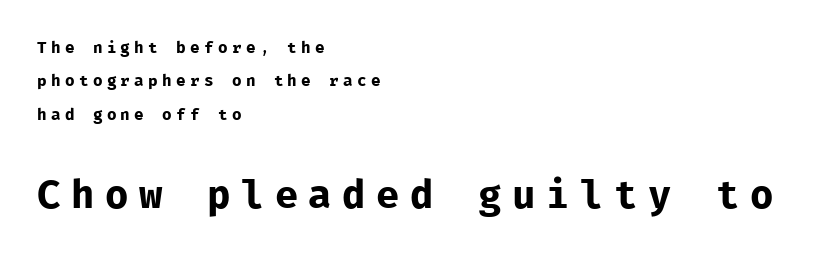
{"serif": "no", "italic": "no", "bold": "no", "weight": "regular", "width": "normal", "stroke_contrast": "low", "x_height": "medium", "monospaced": "yes", "underline": "no", "align": "left", "line_spacing": "loose", "line_spacing_ratio": 2.09, "letter_spacing": "wide", "letter_spacing_em": 0.27, "larger_block": "second", "size_ratio": 2.44, "glyph_px": 39}
